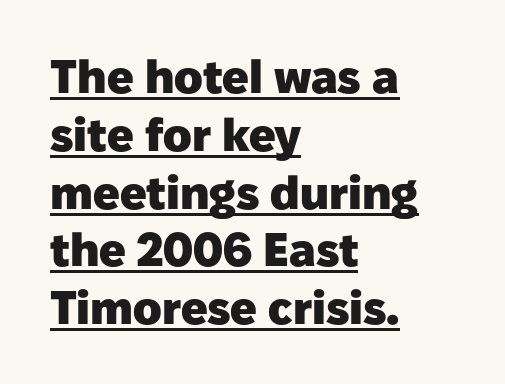
{"serif": "no", "italic": "no", "bold": "yes", "weight": "heavy", "width": "normal", "stroke_contrast": "low", "x_height": "medium", "monospaced": "no", "underline": "yes", "align": "left", "line_spacing_ratio": 1.23, "letter_spacing": "normal", "letter_spacing_em": 0.0, "glyph_px": 47}
